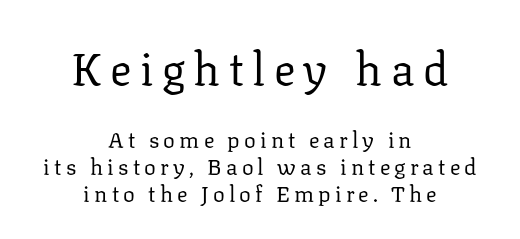
The passage shown is typed in a proportional face where columns would drift. The letters in the upper block stand taller than those in the block below. Stroke terminals: seriffed. No chunkiness to these letters — they're not bold.
